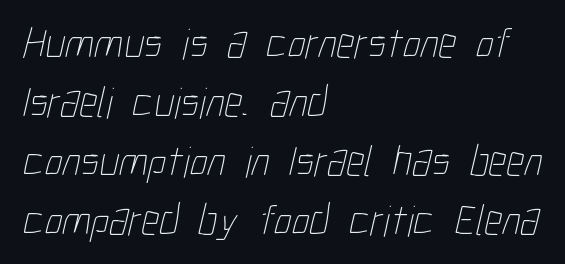
Q: Is the text bold? A: No.
Q: Is the text underlined? A: No.
Q: How is the paragraph aligned? A: Left-aligned.
Q: Is the spacing between letters normal or unusually wide? A: Normal.
Q: Is the spacing between lines tight, normal or loose? A: Normal.
Q: Width (condensed, normal, or wide)? A: Condensed.
Q: Stroke contrast? A: Low.
Q: x-height? A: Medium.
Q: Monospaced? A: No.
